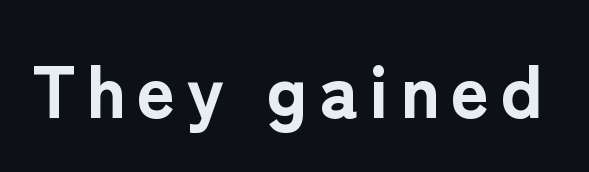
This sample has the flowing, uneven cadence of proportional lettering. Look at the bottom of the vertical strokes: they stop flat, with no serifs. The space beneath each line is pristine and unruled. What weight is shown? A full bold with thick strokes. The lettering stays uniformly vertical, giving the passage a roman look.
